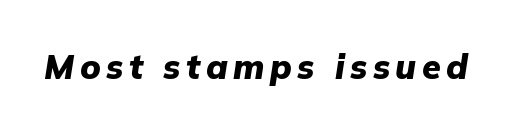
{"italic": "yes", "lean": "right", "slant_degrees": 9, "bold": "yes", "weight": "heavy", "width": "normal", "stroke_contrast": "low", "x_height": "medium", "monospaced": "no", "underline": "no", "glyph_px": 34}
